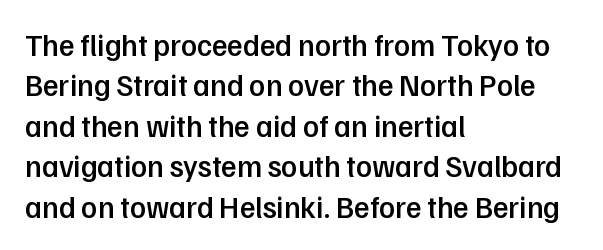
The typeface chosen for these lines omits serifs. Caption: multi-line text, flush left, ragged right. It's the straight-up-and-down kind of type. Observe the ordinary spacing: letters are neighbours, not strangers. Semibold letterforms, between regular and bold. Has an underline been added? It has not.
